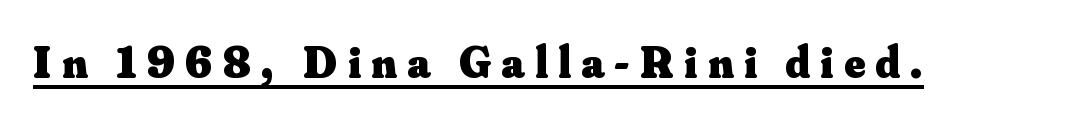
Q: Is the text bold? A: Yes.
Q: Is the text italic (slanted)? A: No, it is upright.
Q: Is the typeface a serif or a sans-serif typeface? A: Serif.
Q: Is the text underlined? A: Yes.
Q: Is the spacing between letters normal or unusually wide? A: Unusually wide.
Q: Width (condensed, normal, or wide)? A: Normal.
Q: Stroke contrast? A: Medium.
Q: x-height? A: Small.
Q: Monospaced? A: No.
